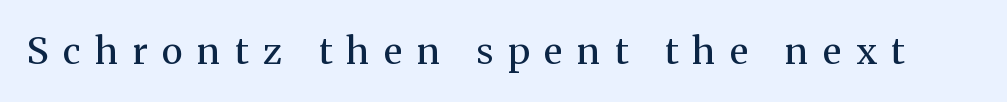
Q: Is the text bold? A: No.
Q: Is the text italic (slanted)? A: No, it is upright.
Q: Is the typeface a serif or a sans-serif typeface? A: Serif.
Q: Is the text underlined? A: No.
Q: Is the spacing between letters normal or unusually wide? A: Unusually wide.
Q: Width (condensed, normal, or wide)? A: Normal.
Q: Stroke contrast? A: Medium.
Q: x-height? A: Medium.
Q: Monospaced? A: No.
